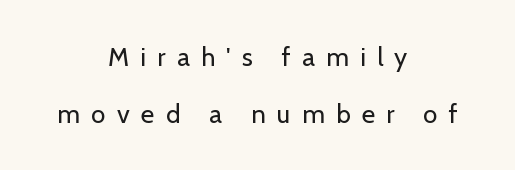
Alignment: centered. Nobody drew a line under any word here. Do the letters lean? They stand straight. Is the stroke heavy? The answer is a plain regular-or-lighter. These lines stand farther apart than default settings would place them.
